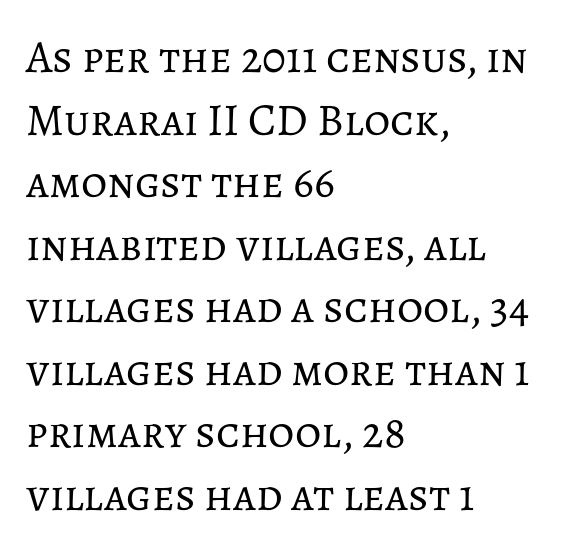
Stems here are at most as thick as an everyday book face. If you drew a line through each stem, it would be perfectly vertical. Summary of vertical rhythm: regular, with standard interline spacing. The lines are quadded left. You could not count columns in this text — the font is proportionally spaced. The rendering keeps characters at their native spacing.
